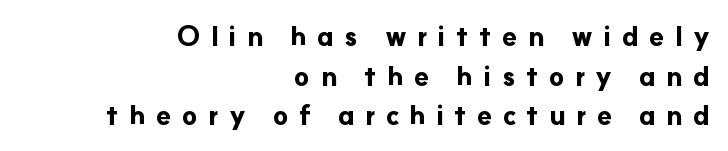
Check under the words: just untouched page. Students, observe: this is what conventionally led text looks like. Look at the stroke-to-counter ratio: heavy, a bold. Between one letter and the next there's a generous, obvious gap. Notice how the passage keeps a crisp vertical edge on the right only. The axis of the letterforms is exactly vertical.
